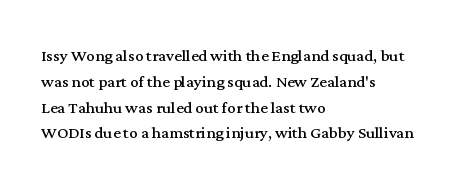
{"italic": "no", "bold": "no", "underline": "no", "align": "left", "line_spacing_ratio": 1.23, "letter_spacing": "normal", "letter_spacing_em": 0.0, "glyph_px": 21}
